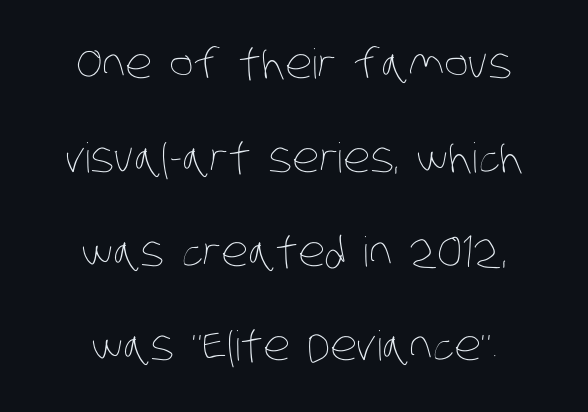
Q: Is the text bold? A: No.
Q: Is the text underlined? A: No.
Q: Is the spacing between letters normal or unusually wide? A: Normal.
Q: Is the spacing between lines tight, normal or loose? A: Loose.
Q: Width (condensed, normal, or wide)? A: Condensed.
Q: Stroke contrast? A: Low.
Q: x-height? A: Large.
Q: Monospaced? A: No.
